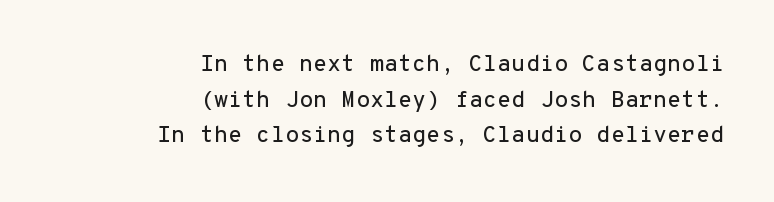
The area under the type is left untouched. The type is set solid horizontally, with unmodified tracking. One-word summary of the alignment: right. A typesetter would call this leading conventional body-copy spacing. If you drew a line through each stem, it would be perfectly vertical.
